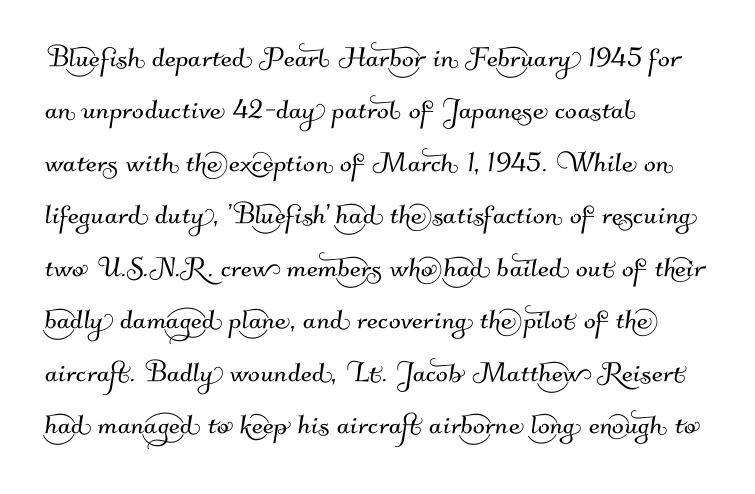
The image shows 35 px sans-serif type; set left-aligned, normal line spacing (1.5x), normal letter spacing, not underlined; medium stroke contrast and a small x-height.
